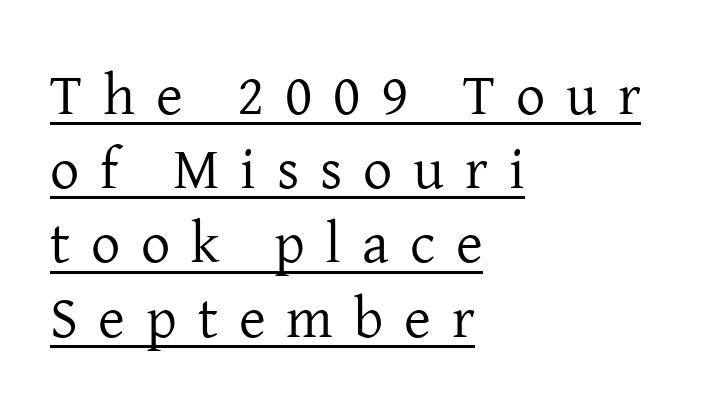
Style check: upright. Honestly, the letter spacing is so wide it's the main thing you notice. Think of a printed novel: that variable character pitch is what you see here. Leading matches the norm, producing a regular column.
